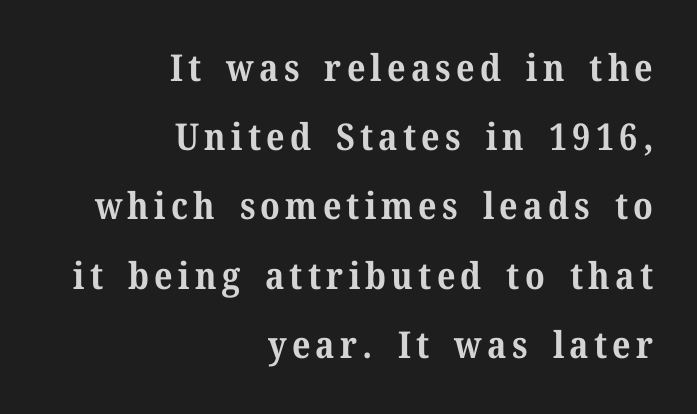
The lines are quadded right. Serif or sans? Serif — the stroke terminals have little feet. Note the varied advance widths — an 'i' is clearly narrower than an 'm'. Emphasis by weight is at full strength: bold. Posture: straight, roman, zero tilt. Words float on clear page, feet unadorned.
